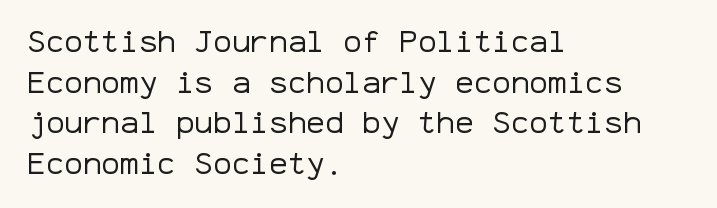
Q: Is the text bold? A: No.
Q: Is the text italic (slanted)? A: No, it is upright.
Q: Is the typeface a serif or a sans-serif typeface? A: Sans-serif.
Q: Is the text underlined? A: No.
Q: How is the paragraph aligned? A: Left-aligned.
Q: Is the spacing between letters normal or unusually wide? A: Normal.
Q: Is the spacing between lines tight, normal or loose? A: Normal.
Q: Width (condensed, normal, or wide)? A: Normal.
Q: Stroke contrast? A: Low.
Q: x-height? A: Medium.
Q: Monospaced? A: Yes.
